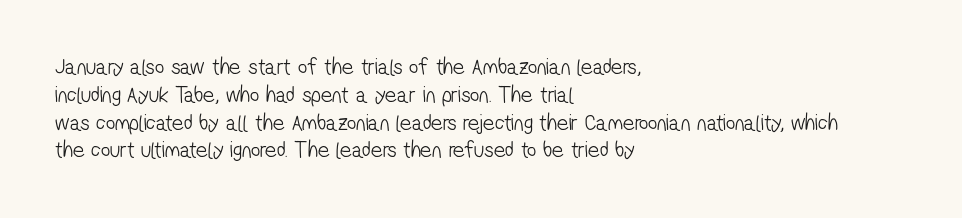
Quick note: underline off. Students, note that the glyphs here touch the page at normal intervals. Vertical stems look standard width or narrower in stroke. These lines are set flush left with a ragged right edge.
